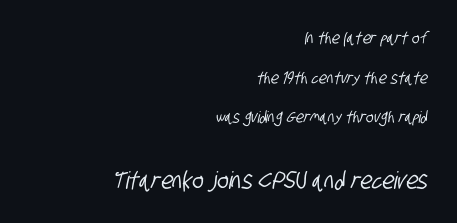
The image shows 24 px text type; set right-aligned, loose line spacing (2.47x), normal letter spacing, not underlined; the second (bottom) block is 1.5x larger.
